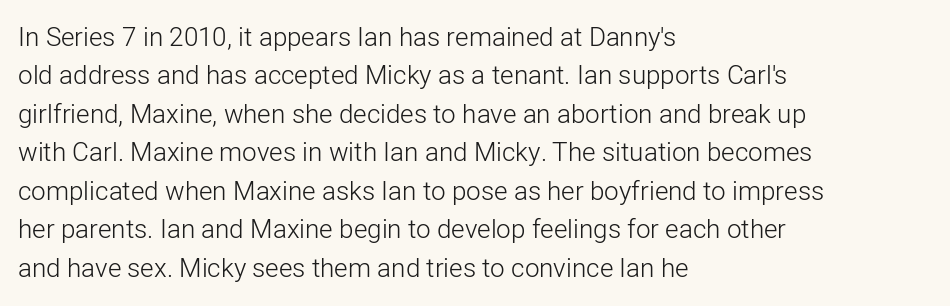
Q: Is the text bold? A: No.
Q: Is the text italic (slanted)? A: No, it is upright.
Q: Is the text underlined? A: No.
Q: How is the paragraph aligned? A: Left-aligned.
Q: Is the spacing between letters normal or unusually wide? A: Normal.
Q: Is the spacing between lines tight, normal or loose? A: Normal.
